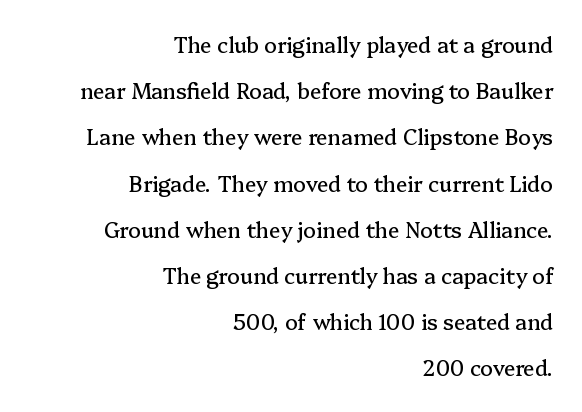
The image shows 21 px text type, upright; set right-aligned, loose line spacing (2.2x), normal letter spacing, not underlined.
